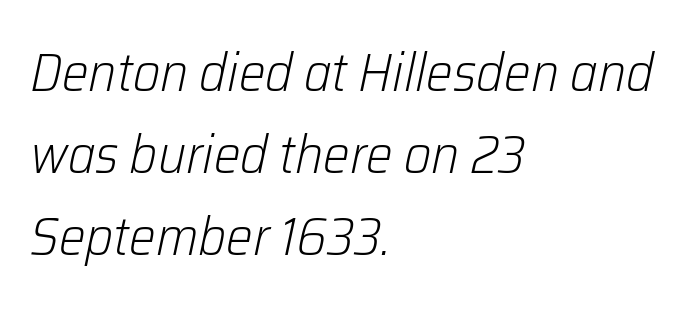
Note the varied advance widths — an 'i' is clearly narrower than an 'm'. The glyphs look as if they've been sheared to an angle. Baseline-to-baseline distance is the conventional proportion of letter height. Just letters on the line, the space beneath them empty.
